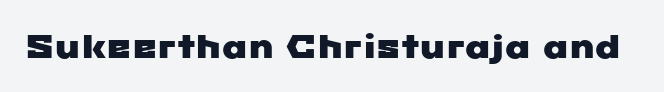
The image shows 33 px wide sans-serif type; set normal letter spacing, not underlined; low stroke contrast and a medium x-height.
